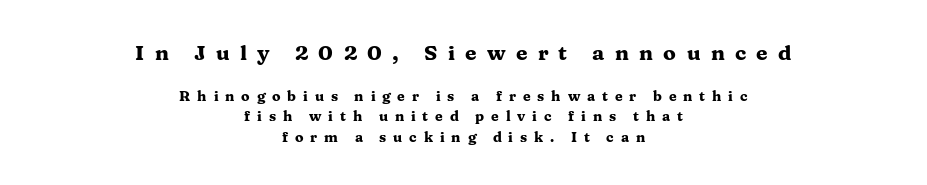
Q: Is the text bold? A: Yes.
Q: Is the text italic (slanted)? A: No, it is upright.
Q: Is the text underlined? A: No.
Q: How is the paragraph aligned? A: Centered.
Q: Is the spacing between letters normal or unusually wide? A: Unusually wide.
Q: Is the spacing between lines tight, normal or loose? A: Normal.
Q: Which block of text is set in a larger size, the first (top) or the second (bottom)? A: The first (top) one.
